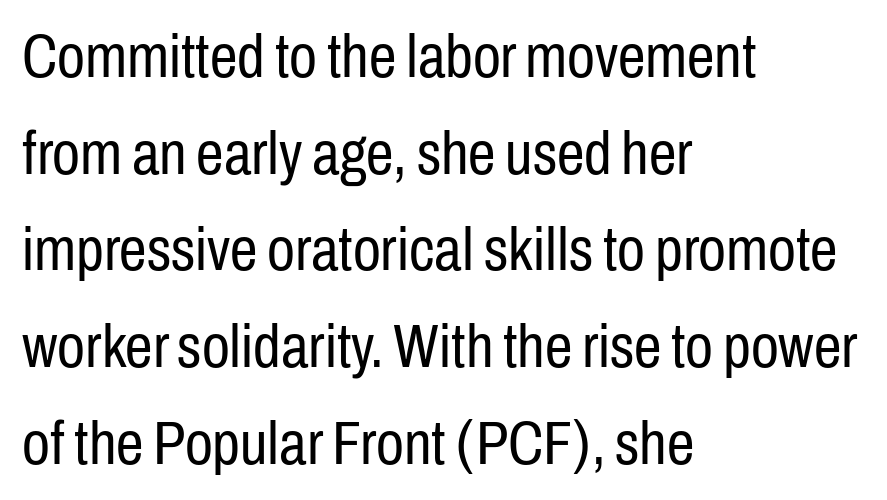
Q: Is the text bold? A: No.
Q: Is the text italic (slanted)? A: No, it is upright.
Q: Is the typeface a serif or a sans-serif typeface? A: Sans-serif.
Q: Is the text underlined? A: No.
Q: How is the paragraph aligned? A: Left-aligned.
Q: Is the spacing between letters normal or unusually wide? A: Normal.
Q: Is the spacing between lines tight, normal or loose? A: Normal.
Q: Width (condensed, normal, or wide)? A: Condensed.
Q: Stroke contrast? A: Low.
Q: x-height? A: Medium.
Q: Monospaced? A: No.
